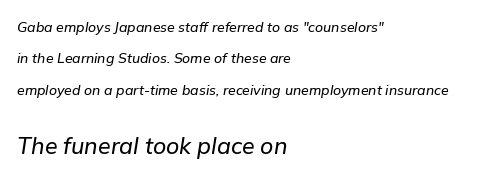
{"italic": "yes", "lean": "right", "slant_degrees": 9, "underline": "no", "align": "left", "line_spacing": "loose", "line_spacing_ratio": 2.25, "letter_spacing": "normal", "letter_spacing_em": 0.0, "larger_block": "second", "size_ratio": 1.64, "glyph_px": 23}
